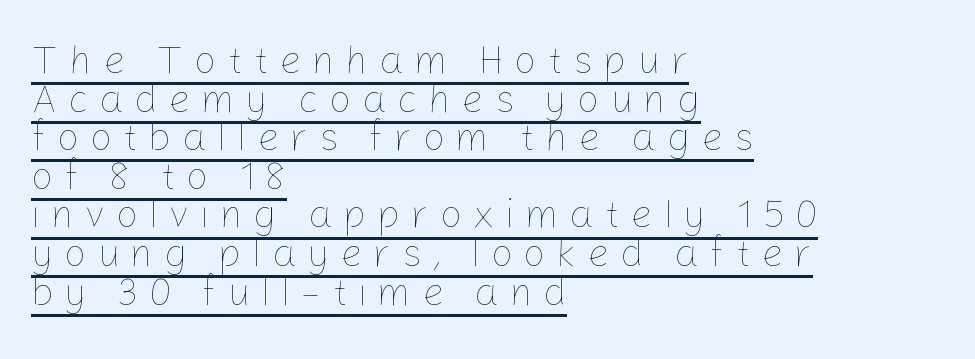
{"italic": "no", "bold": "no", "weight": "thin", "width": "normal", "stroke_contrast": "low", "x_height": "medium", "monospaced": "no", "underline": "yes", "align": "left", "line_spacing": "tight", "line_spacing_ratio": 0.99, "letter_spacing": "wide", "letter_spacing_em": 0.27, "glyph_px": 39}
